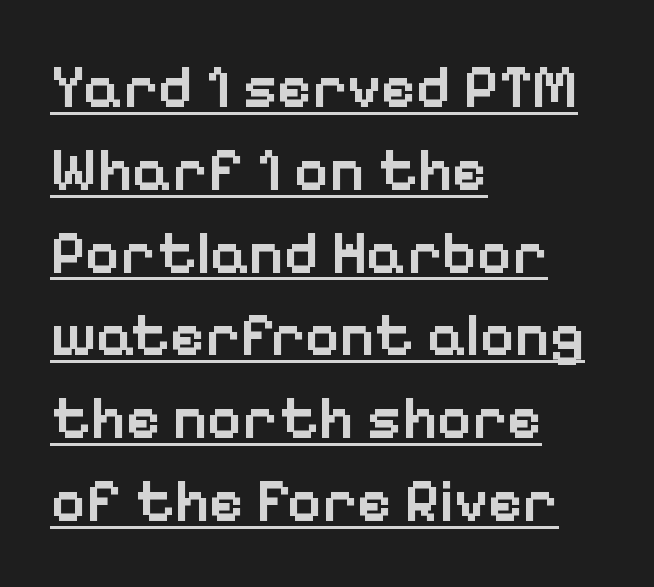
{"serif": "no", "italic": "no", "bold": "semi", "weight": "semibold", "width": "normal", "stroke_contrast": "low", "x_height": "medium", "monospaced": "no", "underline": "yes", "align": "left", "line_spacing": "normal", "line_spacing_ratio": 1.38, "letter_spacing": "normal", "letter_spacing_em": 0.0, "glyph_px": 60}
